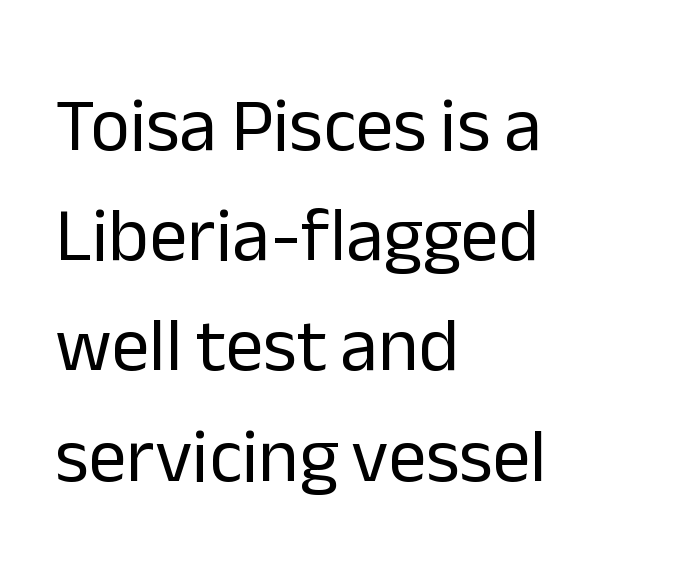
{"serif": "no", "italic": "no", "bold": "no", "weight": "regular", "width": "normal", "stroke_contrast": "low", "x_height": "medium", "monospaced": "no", "underline": "no", "align": "left", "line_spacing": "normal", "line_spacing_ratio": 1.45, "letter_spacing": "normal", "letter_spacing_em": 0.0, "glyph_px": 76}
